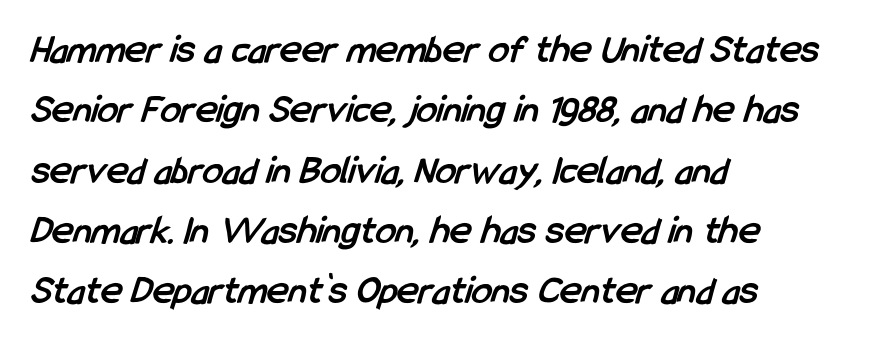
The image shows 41 px semibold, condensed sans-serif type; set left-aligned, normal line spacing (1.47x), normal letter spacing, not underlined; low stroke contrast and a medium x-height.
